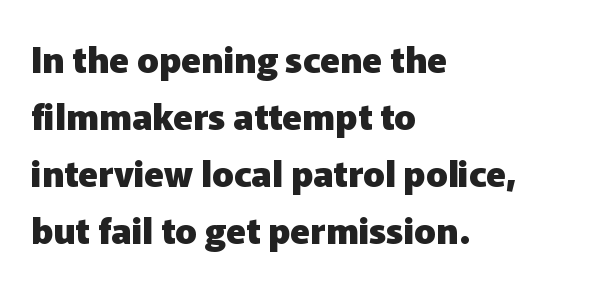
{"serif": "no", "italic": "no", "bold": "yes", "weight": "heavy", "width": "normal", "stroke_contrast": "low", "x_height": "medium", "monospaced": "no", "underline": "no", "align": "left", "line_spacing": "normal", "line_spacing_ratio": 1.58, "letter_spacing": "normal", "letter_spacing_em": 0.0, "glyph_px": 36}
